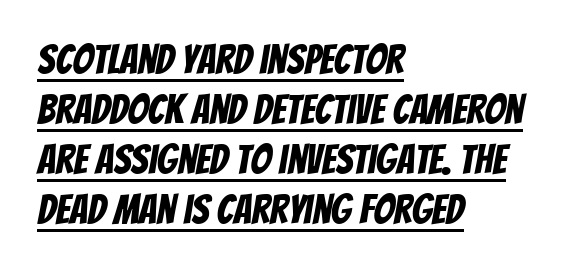
The image shows 41 px condensed sans-serif type; set left-aligned, line spacing 1.22x, normal letter spacing, underlined; low stroke contrast and a large x-height.
